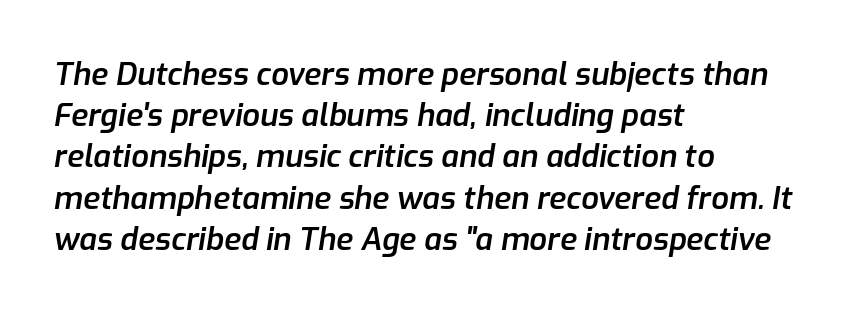
Looks like regular typesetting: each glyph gets only the width it needs. Any mark beneath the type? The region is blank. Quick note: italic. Compared with typical paragraphs, the rows here are spaced about the same. Emphasis by weight is partial: semibold.
